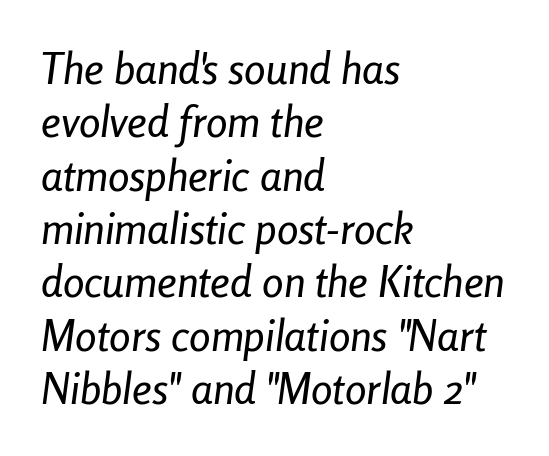
All the whitespace from short lines collects on the right. The typography opts for an oblique posture over an upright one. The rendering uses natural spacing where letterforms have individual widths. Default kerning and tracking; the words read as compact shapes. Descenders hang freely into open space.
